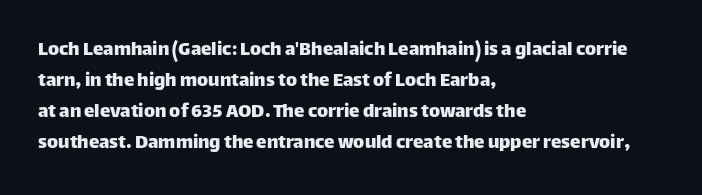
There is no visible air inserted between adjacent glyphs. Alignment: flush left. The words here are not underlined. The axis of the letterforms is exactly vertical. The designer left line spacing at the default.
